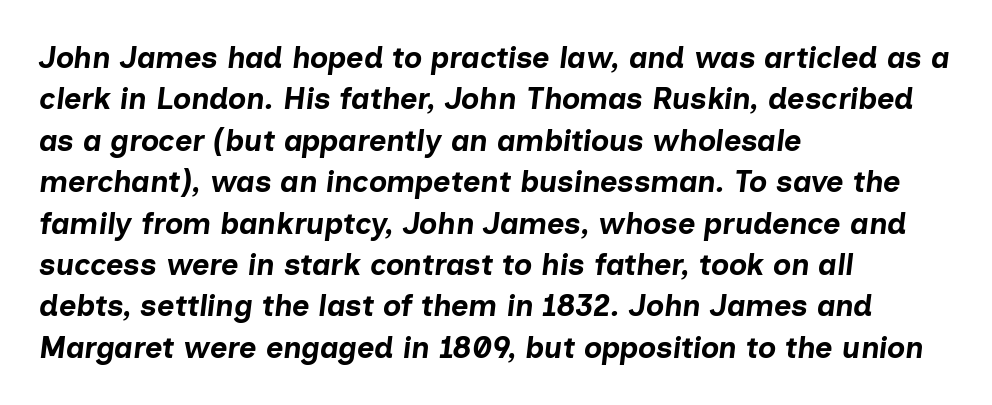
Q: Is the text bold? A: Yes.
Q: Is the text italic (slanted)? A: Yes, it leans right by about 7 degrees.
Q: Is the text underlined? A: No.
Q: How is the paragraph aligned? A: Left-aligned.
Q: Is the spacing between letters normal or unusually wide? A: Normal.
Q: Is the spacing between lines tight, normal or loose? A: Normal.
Q: Width (condensed, normal, or wide)? A: Normal.
Q: Stroke contrast? A: Low.
Q: x-height? A: Medium.
Q: Monospaced? A: No.
